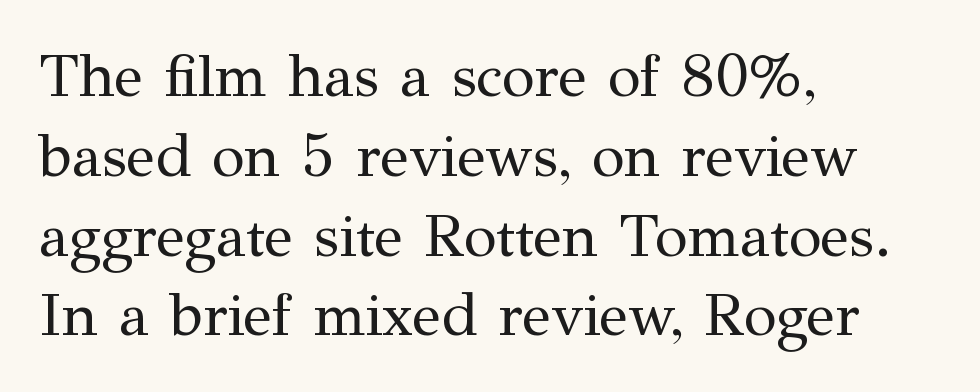
Q: Is the text bold? A: No.
Q: Is the text italic (slanted)? A: No, it is upright.
Q: Is the typeface a serif or a sans-serif typeface? A: Serif.
Q: Is the text underlined? A: No.
Q: How is the paragraph aligned? A: Left-aligned.
Q: Is the spacing between letters normal or unusually wide? A: Normal.
Q: Is the spacing between lines tight, normal or loose? A: Normal.
Q: Width (condensed, normal, or wide)? A: Normal.
Q: Stroke contrast? A: Medium.
Q: x-height? A: Medium.
Q: Monospaced? A: No.
